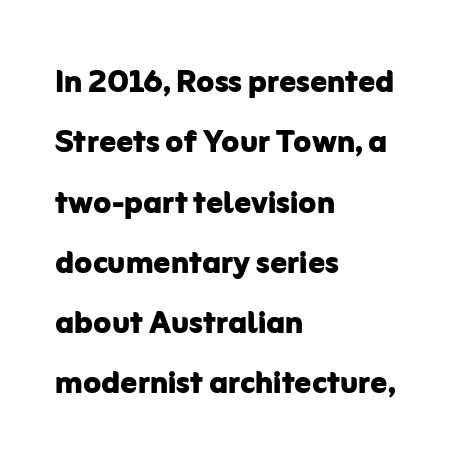
Q: Is the text bold? A: Yes.
Q: Is the text italic (slanted)? A: No, it is upright.
Q: Is the typeface a serif or a sans-serif typeface? A: Sans-serif.
Q: Is the text underlined? A: No.
Q: How is the paragraph aligned? A: Left-aligned.
Q: Is the spacing between letters normal or unusually wide? A: Normal.
Q: Is the spacing between lines tight, normal or loose? A: Normal.
Q: Width (condensed, normal, or wide)? A: Normal.
Q: Stroke contrast? A: Low.
Q: x-height? A: Medium.
Q: Monospaced? A: No.
